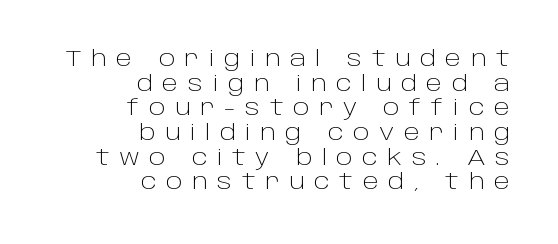
Q: Is the text bold? A: No.
Q: Is the text italic (slanted)? A: No, it is upright.
Q: Is the text underlined? A: No.
Q: How is the paragraph aligned? A: Right-aligned.
Q: Is the spacing between letters normal or unusually wide? A: Unusually wide.
Q: Is the spacing between lines tight, normal or loose? A: Tight.
